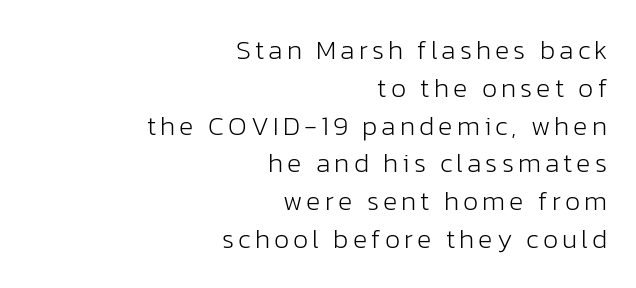
The image shows 27 px text type, upright; set right-aligned, normal line spacing (1.4x), not underlined.
